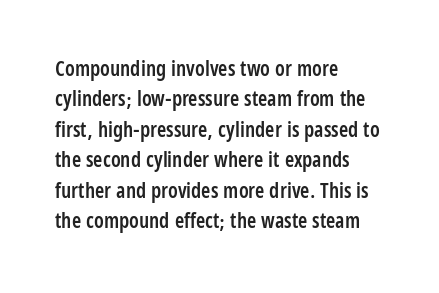
{"italic": "no", "bold": "semi", "underline": "no", "align": "left", "line_spacing": "normal", "line_spacing_ratio": 1.45, "letter_spacing": "normal", "letter_spacing_em": 0.0, "glyph_px": 21}
